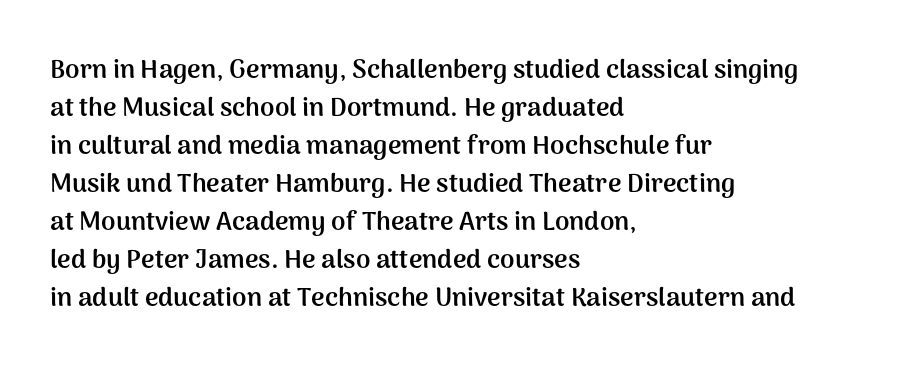
{"italic": "no", "bold": "yes", "underline": "no", "align": "left", "line_spacing": "normal", "line_spacing_ratio": 1.46, "letter_spacing": "normal", "letter_spacing_em": 0.0, "glyph_px": 26}
